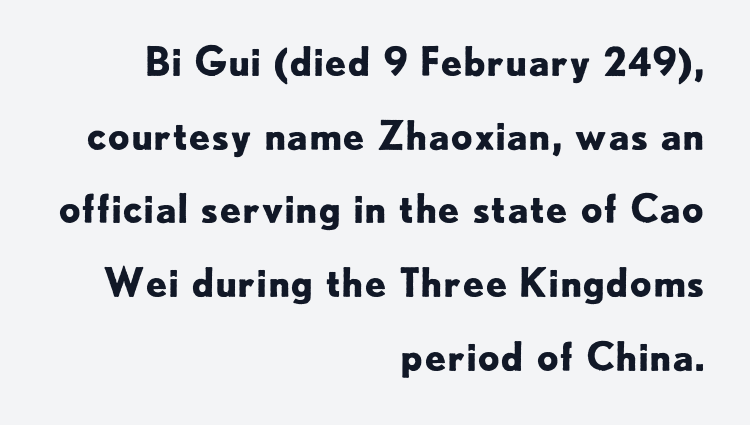
Set as a true bold cut, around the 700 mark. Regarding serifs, this sample does without them. Bare-footed words on every line. In terms of posture, this sample is upright. What stands out about the letter spacing? Nothing — it is the standard amount.
